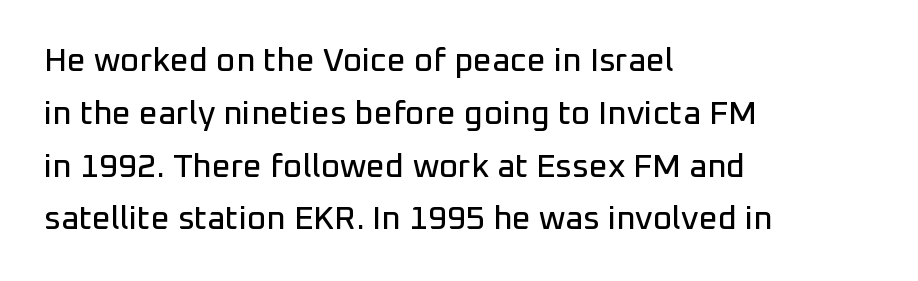
{"serif": "no", "italic": "no", "width": "normal", "stroke_contrast": "low", "x_height": "medium", "monospaced": "no", "underline": "no", "align": "left", "line_spacing": "normal", "line_spacing_ratio": 1.6, "letter_spacing": "normal", "letter_spacing_em": 0.0, "glyph_px": 33}
